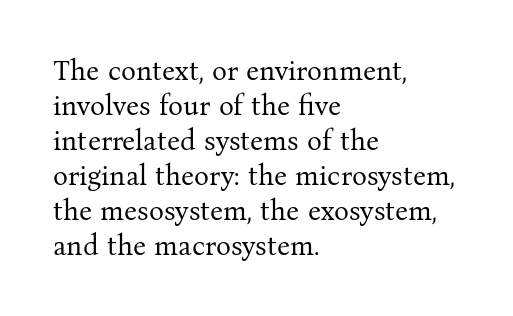
The image shows 28 px regular-weight serif type, upright; set left-aligned, normal line spacing (1.25x), normal letter spacing, not underlined; medium stroke contrast and a medium x-height.
